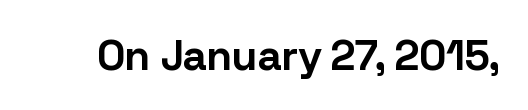
I'd call this a sans setting — the letters go barefoot. It's the straight-up-and-down kind of type. This rendering leaves character spacing at its baseline value. The face used here is proportionally spaced, like ordinary book or web type. Heft: maximum for text — a bold. Clear beneath every line of the passage.
